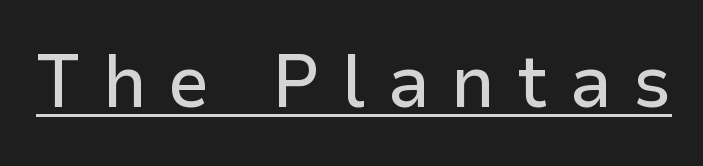
Q: Is the text italic (slanted)? A: No, it is upright.
Q: Is the typeface a serif or a sans-serif typeface? A: Sans-serif.
Q: Is the text underlined? A: Yes.
Q: Is the spacing between letters normal or unusually wide? A: Unusually wide.
Q: Width (condensed, normal, or wide)? A: Normal.
Q: Stroke contrast? A: Low.
Q: x-height? A: Medium.
Q: Monospaced? A: No.
